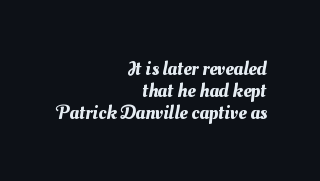
{"underline": "no", "align": "right", "line_spacing": "tight", "line_spacing_ratio": 1.1, "letter_spacing": "normal", "letter_spacing_em": 0.0, "glyph_px": 20}
